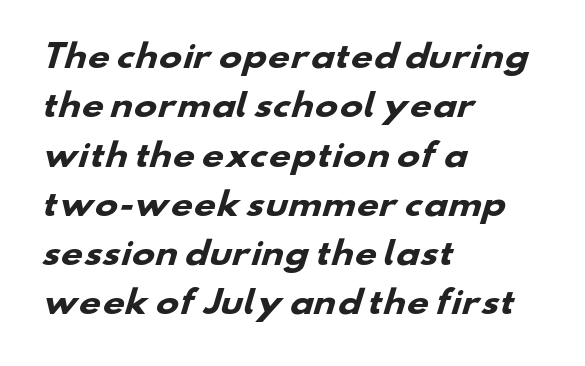
Has an underline been added? It has not. Vertical spacing — default. The text was rendered using a sans face with plain stroke endings. Line beginnings align vertically; line endings do not. The letters are bold, with thick, heavy strokes. Proportional: the letters do not fall into vertical columns.
